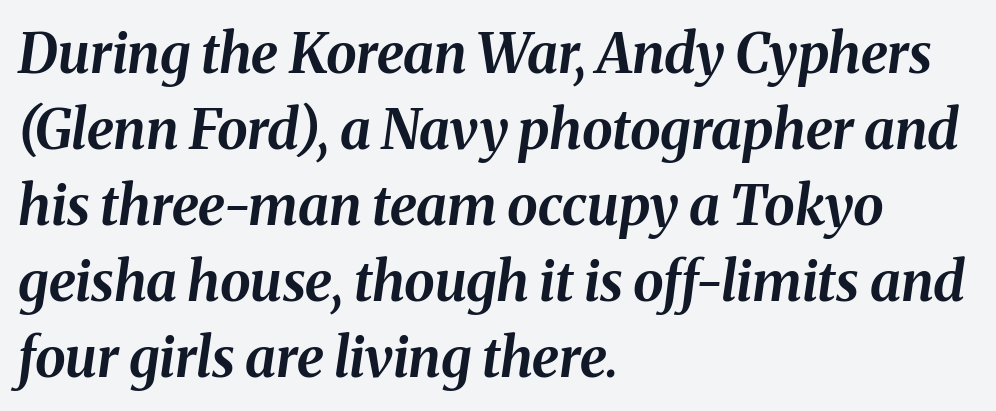
This sample has the flowing, uneven cadence of proportional lettering. Nobody drew a line under any word here. Compared with typical body copy, the letter spacing here is the same. The space between consecutive lines is moderate.
